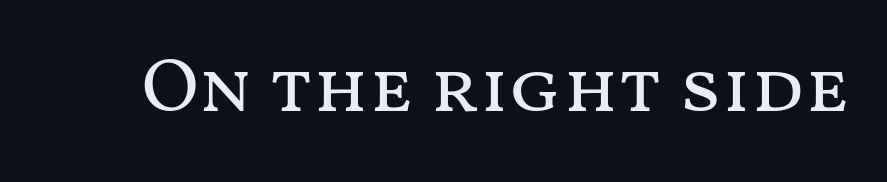
Letter spacing: default. This sample has the flowing, uneven cadence of proportional lettering. Stroke mass is kept to a normal reading level or below. Nope, not italic — everything's standing straight.
